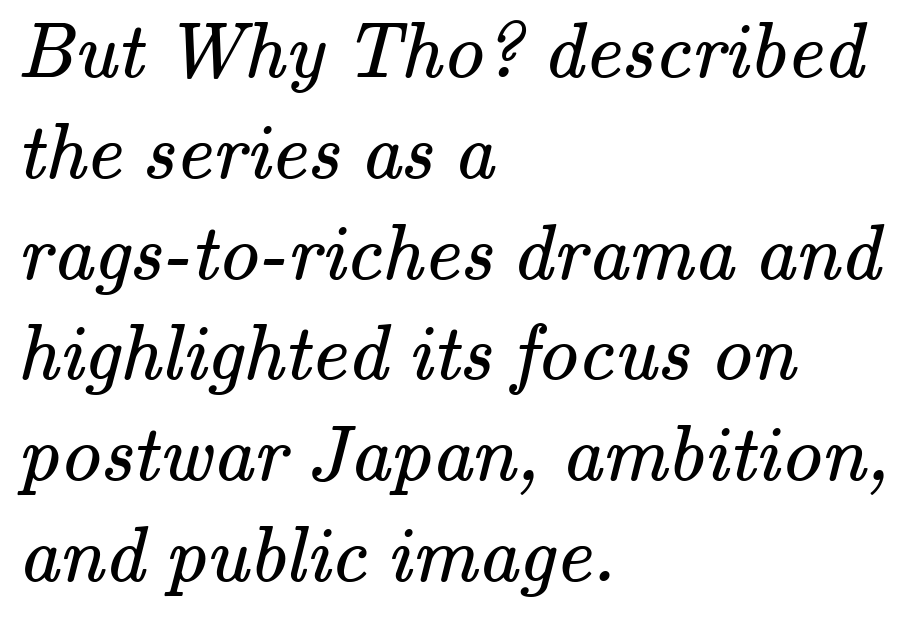
Q: Is the text bold? A: No.
Q: Is the typeface a serif or a sans-serif typeface? A: Serif.
Q: Is the text underlined? A: No.
Q: How is the paragraph aligned? A: Left-aligned.
Q: Is the spacing between letters normal or unusually wide? A: Normal.
Q: Is the spacing between lines tight, normal or loose? A: Normal.
Q: Width (condensed, normal, or wide)? A: Normal.
Q: Stroke contrast? A: Medium.
Q: x-height? A: Small.
Q: Monospaced? A: No.
